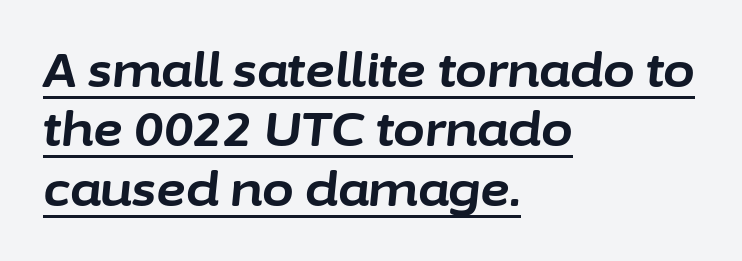
A typesetter would call this leading conventional body-copy spacing. Note the varied advance widths — an 'i' is clearly narrower than an 'm'. The passage is arranged the way most books set body copy — flush left. The rendering keeps characters at their native spacing. Rendered with sloped, italic letterforms.
